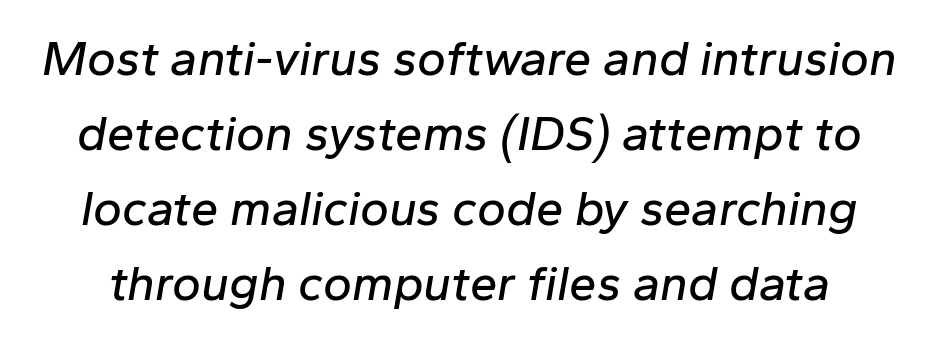
Q: Is the text italic (slanted)? A: Yes, it leans right by about 10 degrees.
Q: Is the text underlined? A: No.
Q: Is the spacing between letters normal or unusually wide? A: Normal.
Q: Is the spacing between lines tight, normal or loose? A: Normal.
Q: Width (condensed, normal, or wide)? A: Normal.
Q: Stroke contrast? A: Low.
Q: x-height? A: Medium.
Q: Monospaced? A: No.
